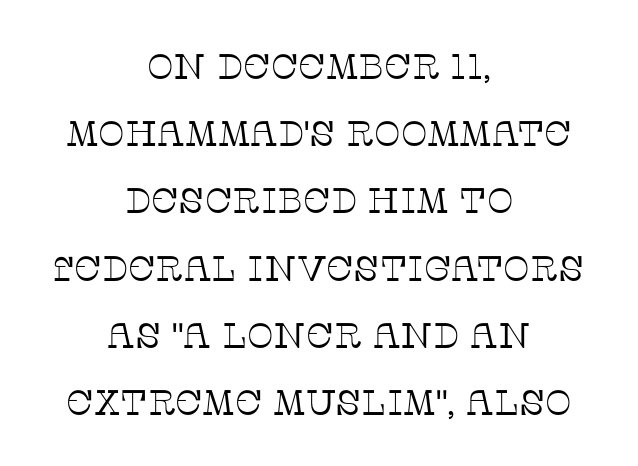
{"serif": "yes", "italic": "no", "bold": "no", "weight": "thin", "width": "normal", "stroke_contrast": "low", "x_height": "large", "monospaced": "no", "underline": "no", "align": "center", "line_spacing": "loose", "line_spacing_ratio": 1.92, "letter_spacing": "normal", "letter_spacing_em": 0.0, "glyph_px": 35}
